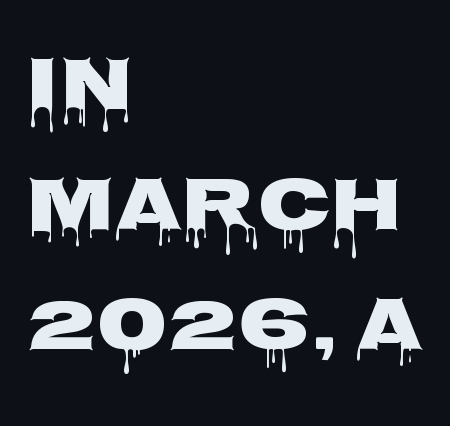
One glance says typical: line gaps are just what's usual. Check where the strokes stop: nothing finishes them off — pure sans. All the whitespace from short lines collects on the right. The letters sit at their default tracking, neither squeezed nor spread. Check the space under the baseline: it is left empty.
